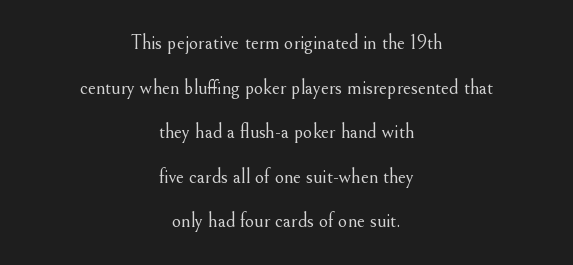
{"italic": "no", "bold": "no", "underline": "no", "align": "center", "line_spacing": "loose", "line_spacing_ratio": 2.23, "letter_spacing": "normal", "letter_spacing_em": 0.0, "glyph_px": 20}
